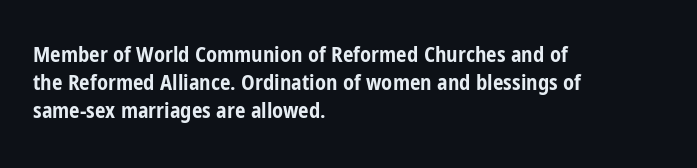
Q: Is the text bold? A: Yes.
Q: Is the text italic (slanted)? A: No, it is upright.
Q: Is the text underlined? A: No.
Q: How is the paragraph aligned? A: Left-aligned.
Q: Is the spacing between letters normal or unusually wide? A: Normal.
Q: Is the spacing between lines tight, normal or loose? A: Normal.
